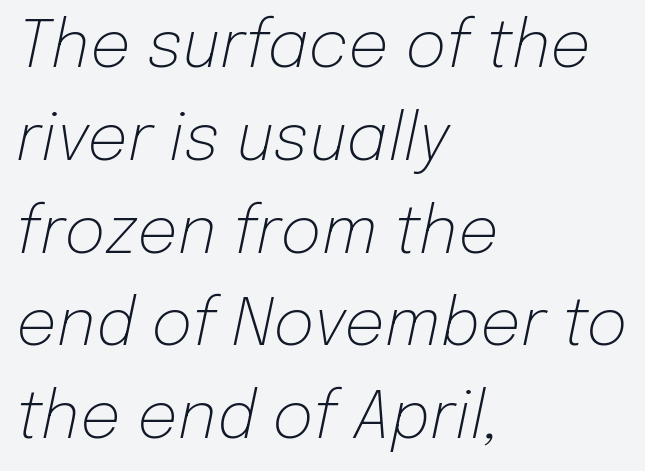
{"italic": "yes", "lean": "right", "slant_degrees": 12, "bold": "no", "weight": "light", "width": "normal", "stroke_contrast": "low", "x_height": "medium", "monospaced": "no", "underline": "no", "align": "left", "line_spacing": "normal", "line_spacing_ratio": 1.45, "letter_spacing": "normal", "letter_spacing_em": 0.0, "glyph_px": 64}
